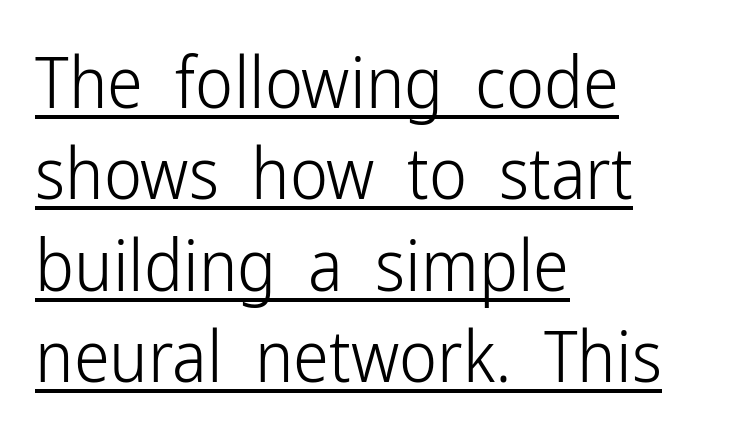
Q: Is the text bold? A: No.
Q: Is the text italic (slanted)? A: No, it is upright.
Q: Is the typeface a serif or a sans-serif typeface? A: Sans-serif.
Q: Is the text underlined? A: Yes.
Q: How is the paragraph aligned? A: Left-aligned.
Q: Is the spacing between letters normal or unusually wide? A: Normal.
Q: Is the spacing between lines tight, normal or loose? A: Normal.
Q: Width (condensed, normal, or wide)? A: Condensed.
Q: Stroke contrast? A: Low.
Q: x-height? A: Medium.
Q: Monospaced? A: No.
